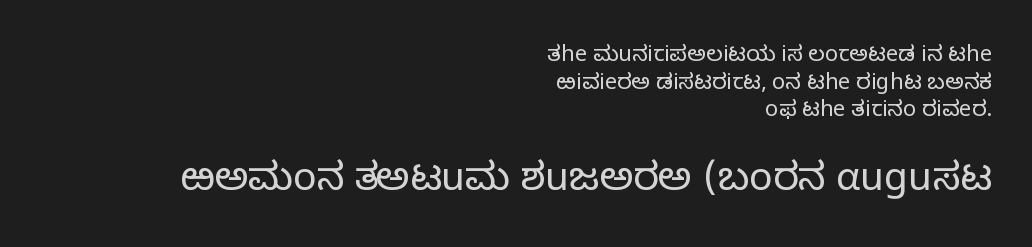
Q: Is the text bold? A: No.
Q: Is the text italic (slanted)? A: No, it is upright.
Q: Is the typeface a serif or a sans-serif typeface? A: Sans-serif.
Q: Is the text underlined? A: No.
Q: How is the paragraph aligned? A: Right-aligned.
Q: Is the spacing between letters normal or unusually wide? A: Normal.
Q: Is the spacing between lines tight, normal or loose? A: Normal.
Q: Which block of text is set in a larger size, the first (top) or the second (bottom)? A: The second (bottom) one.
Q: Width (condensed, normal, or wide)? A: Normal.
Q: Stroke contrast? A: Low.
Q: x-height? A: Medium.
Q: Monospaced? A: No.
